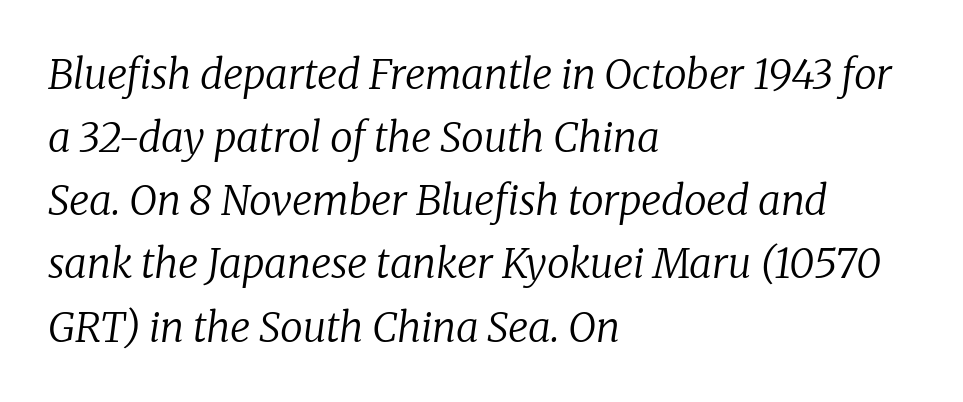
The image shows 41 px regular-weight serif type, italic (leaning right); set left-aligned, normal line spacing (1.54x), normal letter spacing, not underlined; low stroke contrast and a medium x-height.
